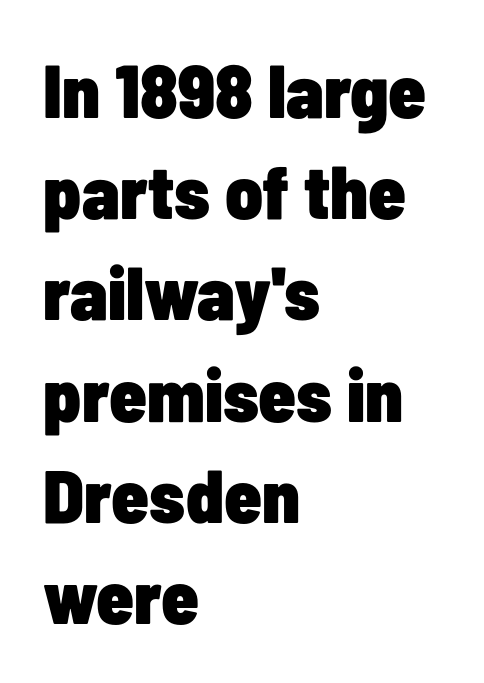
The image shows 75 px heavy, condensed sans-serif type, upright; set left-aligned, normal line spacing (1.35x), normal letter spacing, not underlined; low stroke contrast and a medium x-height.
